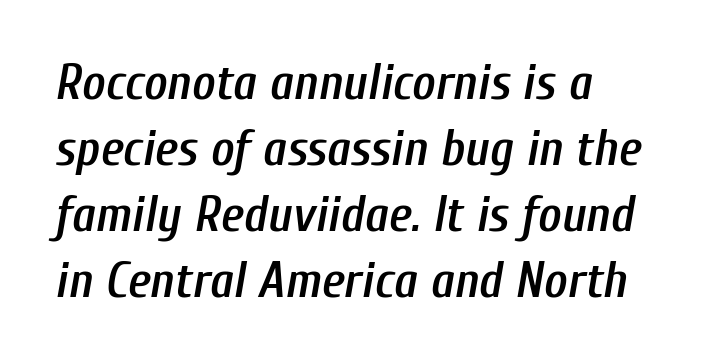
{"italic": "yes", "lean": "right", "slant_degrees": 10, "bold": "semi", "weight": "semibold", "width": "condensed", "stroke_contrast": "low", "x_height": "medium", "monospaced": "no", "underline": "no", "line_spacing": "normal", "line_spacing_ratio": 1.32, "letter_spacing": "normal", "letter_spacing_em": 0.0, "glyph_px": 50}
